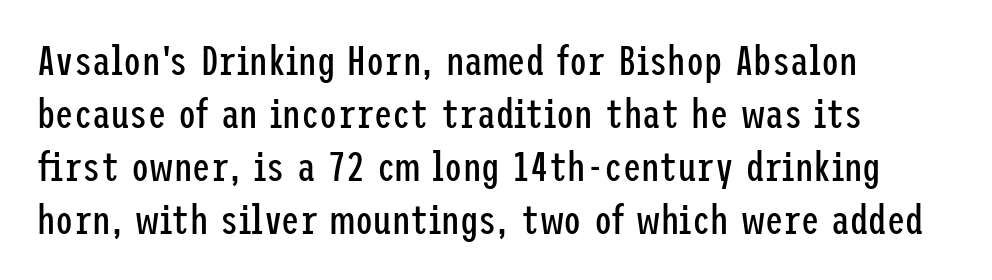
On a weight scale, this lands at 450 or below. Descenders hang freely into open space. Inter-character spacing is left at the font's built-in metrics. Vertically, the passage feels balanced, rows spaced as you'd expect. The ragged edge is on the right, which tells us the setting is flush left. The glyphs in this specimen are sans serif.
